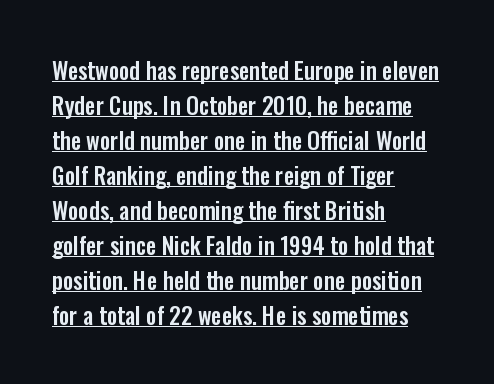
A continuous stroke trails under the words, as in a hyperlink. When letters stand straight like this, we call the style roman or upright. Layout note: lines flush left. Words appear dense and cohesive because spacing is normal. Compared with typical paragraphs, the rows here are spaced about the same.
